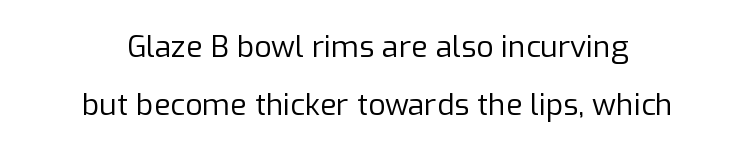
The image shows 30 px regular-weight sans-serif type, upright; set centered, loose line spacing (1.95x), normal letter spacing, not underlined; low stroke contrast and a medium x-height.
